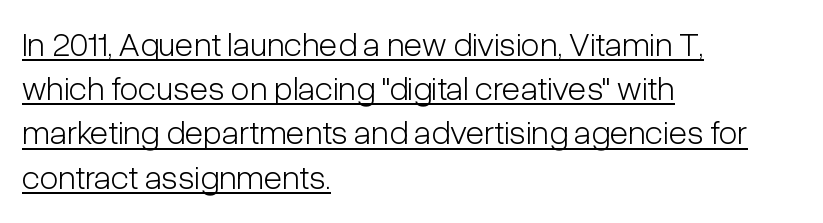
Q: Is the text bold? A: No.
Q: Is the text italic (slanted)? A: No, it is upright.
Q: Is the typeface a serif or a sans-serif typeface? A: Sans-serif.
Q: Is the text underlined? A: Yes.
Q: How is the paragraph aligned? A: Left-aligned.
Q: Is the spacing between letters normal or unusually wide? A: Normal.
Q: Is the spacing between lines tight, normal or loose? A: Normal.
Q: Width (condensed, normal, or wide)? A: Condensed.
Q: Stroke contrast? A: Low.
Q: x-height? A: Medium.
Q: Monospaced? A: No.
